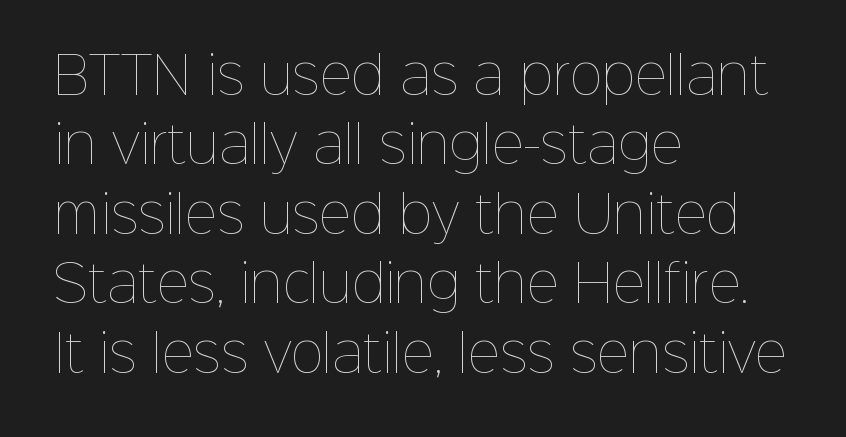
The image shows 50 px thin type, upright; set left-aligned, normal line spacing (1.39x), normal letter spacing, not underlined; low stroke contrast and a medium x-height.
